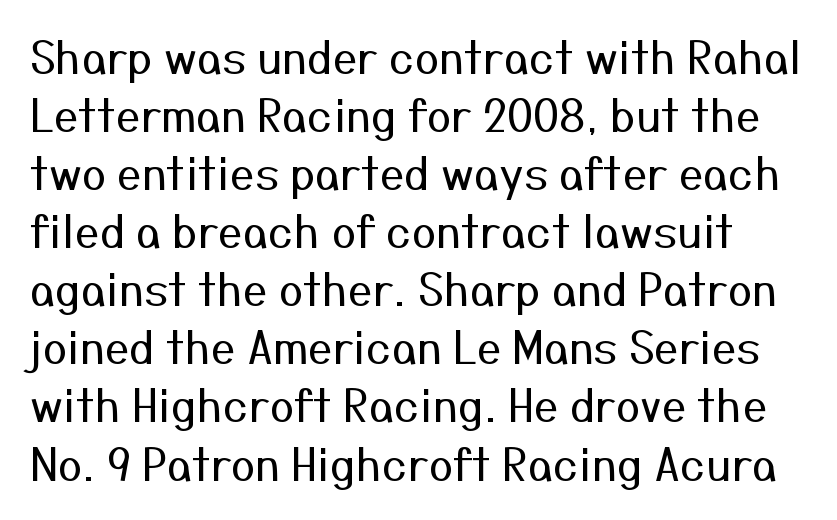
The image shows 44 px regular-weight sans-serif type, upright; set normal line spacing (1.32x), normal letter spacing, not underlined; medium stroke contrast and a medium x-height.
